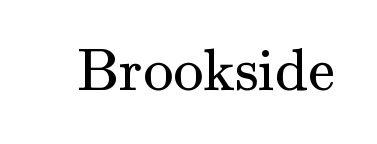
No chunkiness to these letters — they're not bold. Is there any slant? The stems are plumb. Anything drawn beneath the words? Only blank space. The typeface chosen for these lines features serifs. Short note: letters normally spaced.
